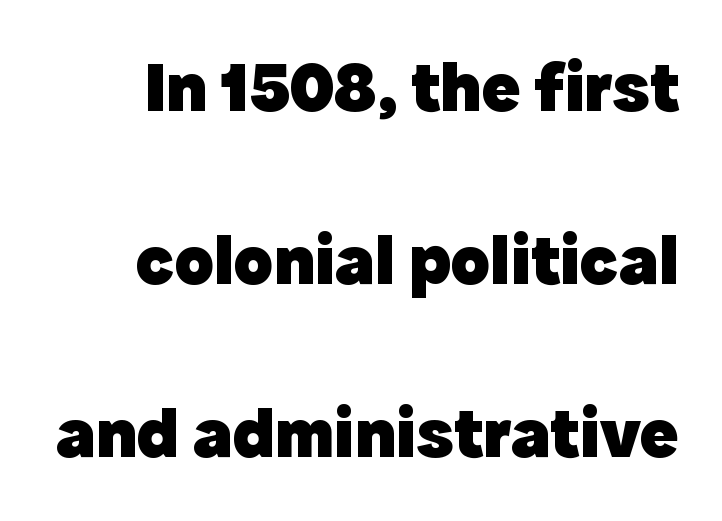
{"serif": "no", "italic": "no", "bold": "yes", "weight": "heavy", "width": "normal", "x_height": "medium", "monospaced": "no", "underline": "no", "line_spacing": "loose", "line_spacing_ratio": 2.4, "letter_spacing": "normal", "letter_spacing_em": 0.0, "glyph_px": 72}
